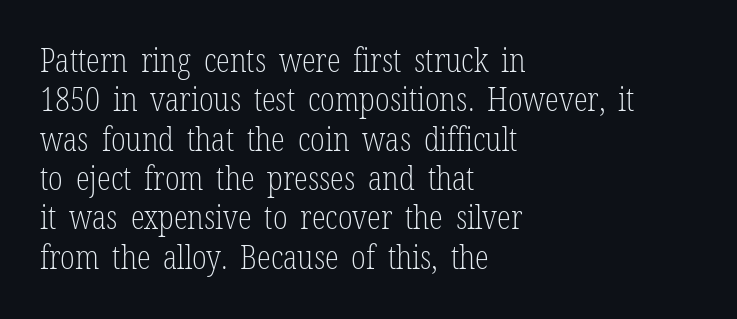
{"serif": "yes", "italic": "no", "bold": "no", "weight": "light", "width": "condensed", "stroke_contrast": "low", "x_height": "medium", "monospaced": "no", "underline": "no", "align": "left", "line_spacing_ratio": 1.23, "letter_spacing": "normal", "letter_spacing_em": 0.0, "glyph_px": 32}
